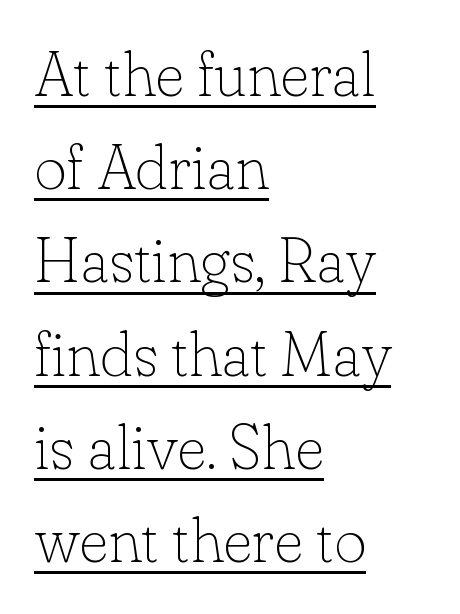
Does extra space separate the letters? No, they use regular spacing. Ascenders rise straight up at ninety degrees. Underlining? Definitely there. Summary of vertical rhythm: regular, with standard interline spacing.
